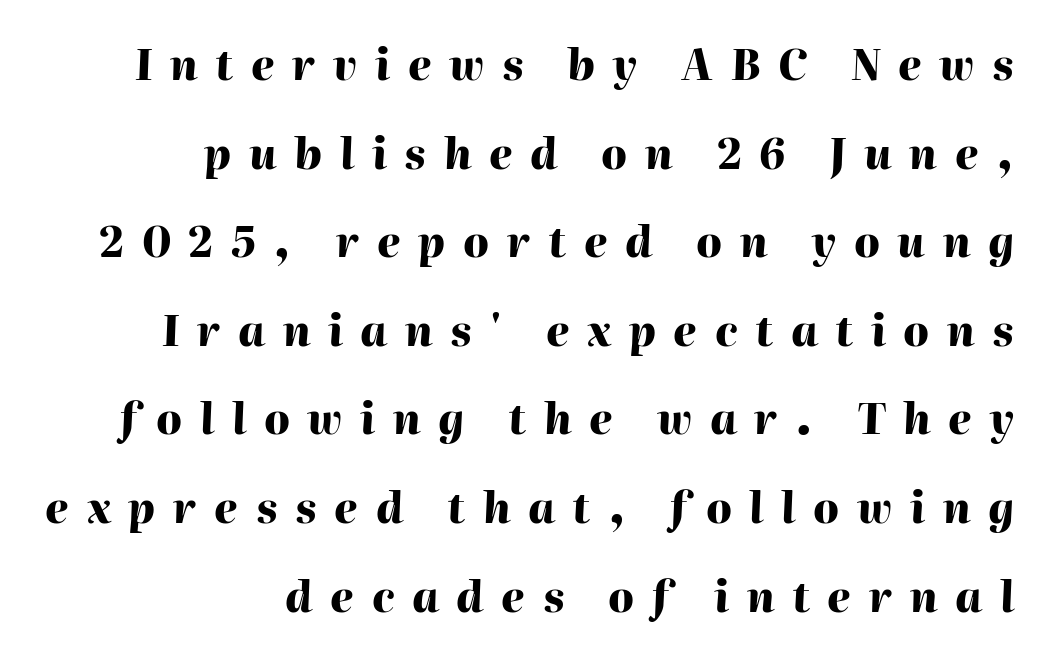
Q: Is the text bold? A: Yes.
Q: Is the text italic (slanted)? A: Yes, it leans right by about 2 degrees.
Q: Is the text underlined? A: No.
Q: How is the paragraph aligned? A: Right-aligned.
Q: Is the spacing between letters normal or unusually wide? A: Unusually wide.
Q: Is the spacing between lines tight, normal or loose? A: Loose.
Q: Width (condensed, normal, or wide)? A: Normal.
Q: Stroke contrast? A: High.
Q: x-height? A: Medium.
Q: Monospaced? A: No.
